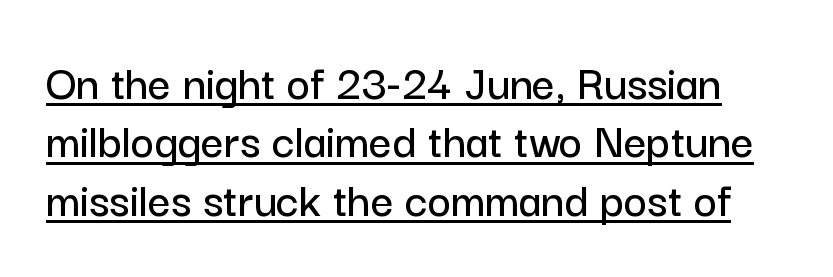
Honestly, the underline is the first thing you notice here. Serif or sans? Sans — the stroke terminals are bare. Italic: no, the glyphs are upright roman. Tracking value appears to be zero — textbook default spacing. Spacing verdict: proportional, widths tailored to each character.
